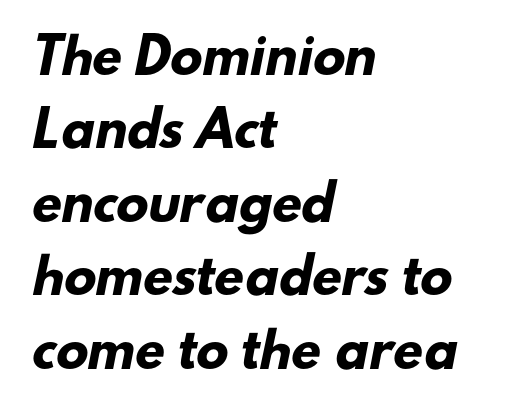
The image shows 48 px heavy sans-serif type; set left-aligned, normal line spacing (1.53x), normal letter spacing, not underlined; low stroke contrast and a small x-height.
